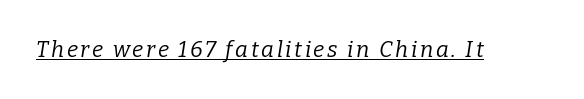
Q: Is the text bold? A: No.
Q: Is the text italic (slanted)? A: Yes, it leans right by about 9 degrees.
Q: Is the text underlined? A: Yes.
